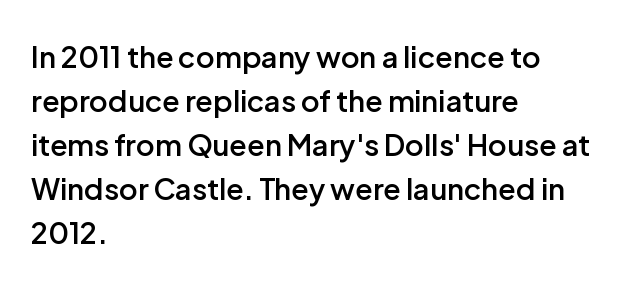
Q: Is the text bold? A: Semi-bold.
Q: Is the text italic (slanted)? A: No, it is upright.
Q: Is the typeface a serif or a sans-serif typeface? A: Sans-serif.
Q: Is the text underlined? A: No.
Q: How is the paragraph aligned? A: Left-aligned.
Q: Is the spacing between letters normal or unusually wide? A: Normal.
Q: Is the spacing between lines tight, normal or loose? A: Normal.
Q: Width (condensed, normal, or wide)? A: Normal.
Q: Stroke contrast? A: Low.
Q: x-height? A: Medium.
Q: Monospaced? A: No.
